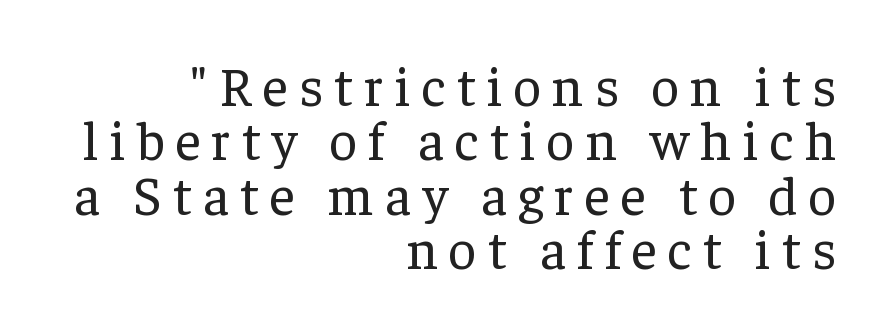
Q: Is the text bold? A: No.
Q: Is the text italic (slanted)? A: No, it is upright.
Q: Is the typeface a serif or a sans-serif typeface? A: Serif.
Q: Is the text underlined? A: No.
Q: How is the paragraph aligned? A: Right-aligned.
Q: Is the spacing between letters normal or unusually wide? A: Unusually wide.
Q: Is the spacing between lines tight, normal or loose? A: Tight.
Q: Width (condensed, normal, or wide)? A: Normal.
Q: Stroke contrast? A: Low.
Q: x-height? A: Medium.
Q: Monospaced? A: No.
